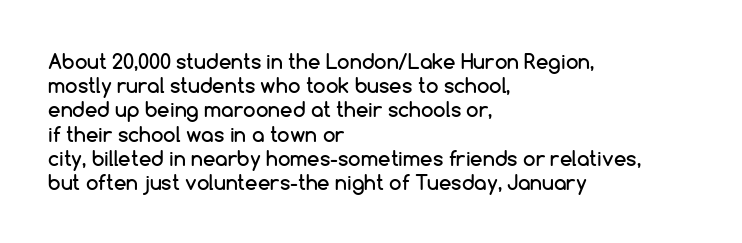
Q: Is the text italic (slanted)? A: No, it is upright.
Q: Is the text underlined? A: No.
Q: How is the paragraph aligned? A: Left-aligned.
Q: Is the spacing between letters normal or unusually wide? A: Normal.
